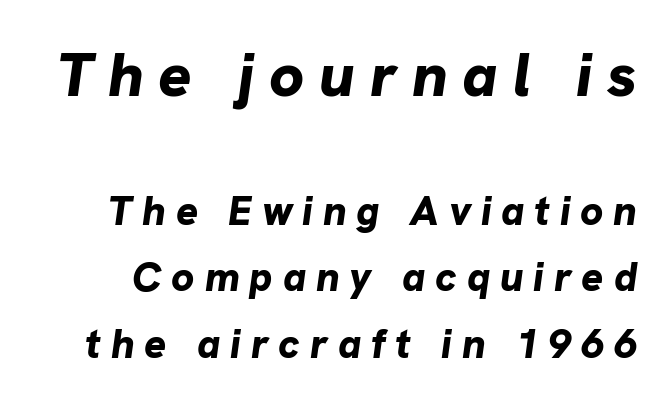
Pretty heavy lettering here — definitely bold. Italic: yes, the glyphs are oblique. The vertical gap from one line to the next is medium. Here the designer chose a conventional face with non-uniform glyph widths. The tracking jumps out immediately: characters are airy and widely separated. Any mark beneath the type? The region is blank.
